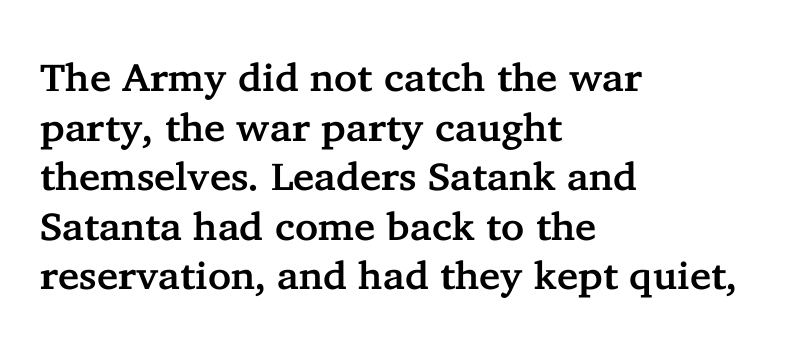
The image shows 39 px serif type, upright; set left-aligned, normal line spacing (1.27x), normal letter spacing, not underlined; low stroke contrast and a medium x-height.
